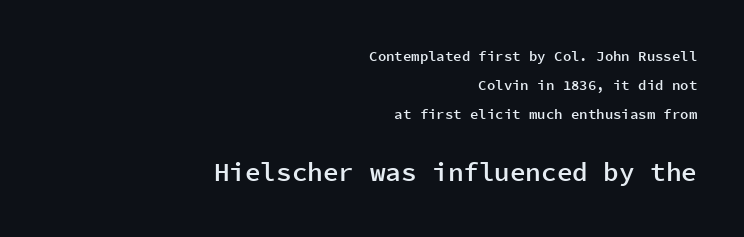
On the weight axis this lands at semibold, roughly 600. Characters follow at the spacing the type designer built in. Between these two stacked blocks, the lower one wins on size. The letters stand straight up with perfectly vertical stems. What's the leading like? Stretched, with rows far apart. This rendering uses right alignment, leaving the left contour irregular.
